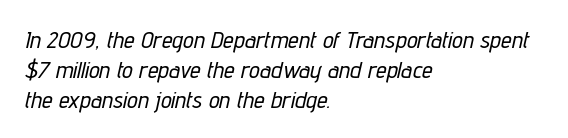
Caption: standard tracking, unaltered. Compared with typical paragraphs, the rows here are spaced about the same. The area under the type is left untouched. The whole block is typeset with a tilt. A classic flush-left, rag-right setting is used for this passage.
